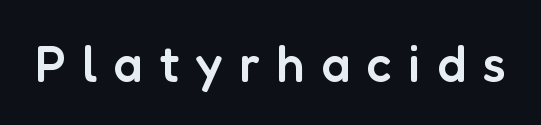
{"serif": "no", "italic": "no", "bold": "semi", "weight": "semibold", "width": "normal", "stroke_contrast": "low", "x_height": "medium", "monospaced": "no", "underline": "no", "letter_spacing": "wide", "letter_spacing_em": 0.32, "glyph_px": 51}
